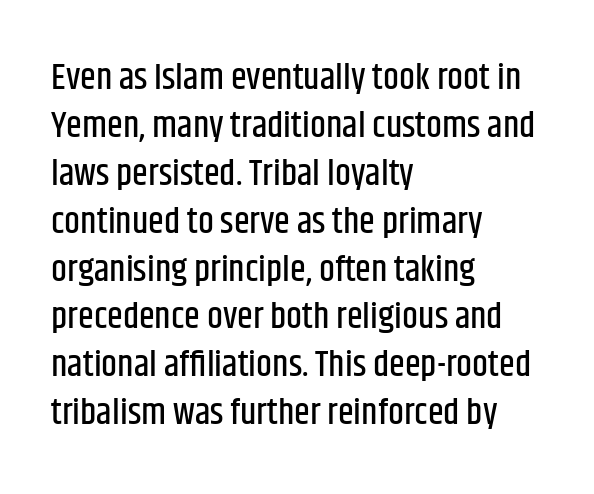
{"serif": "no", "italic": "no", "width": "condensed", "stroke_contrast": "low", "x_height": "large", "monospaced": "no", "underline": "no", "align": "left", "line_spacing": "normal", "line_spacing_ratio": 1.33, "letter_spacing": "normal", "letter_spacing_em": 0.0, "glyph_px": 36}
